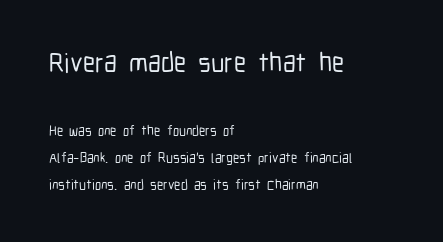
{"italic": "no", "underline": "no", "align": "left", "line_spacing": "loose", "line_spacing_ratio": 1.94, "letter_spacing": "normal", "letter_spacing_em": 0.0, "larger_block": "first", "size_ratio": 1.93, "glyph_px": 27}
